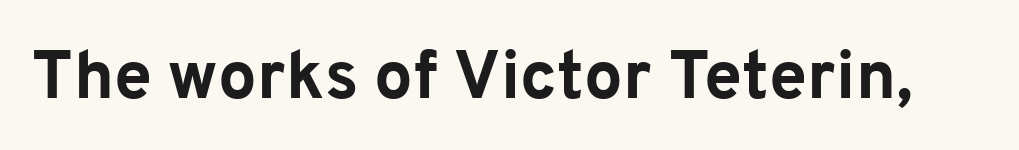
The image shows 68 px bold sans-serif type, upright; set normal letter spacing, not underlined; low stroke contrast and a medium x-height.
